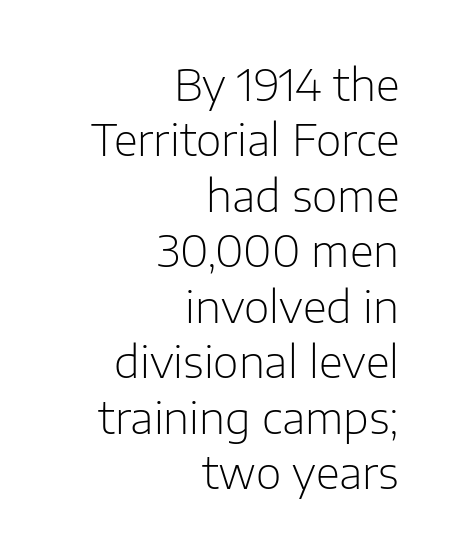
Q: Is the text bold? A: No.
Q: Is the text italic (slanted)? A: No, it is upright.
Q: Is the typeface a serif or a sans-serif typeface? A: Sans-serif.
Q: Is the text underlined? A: No.
Q: How is the paragraph aligned? A: Right-aligned.
Q: Is the spacing between letters normal or unusually wide? A: Normal.
Q: Is the spacing between lines tight, normal or loose? A: Normal.
Q: Width (condensed, normal, or wide)? A: Normal.
Q: Stroke contrast? A: Low.
Q: x-height? A: Medium.
Q: Monospaced? A: No.
